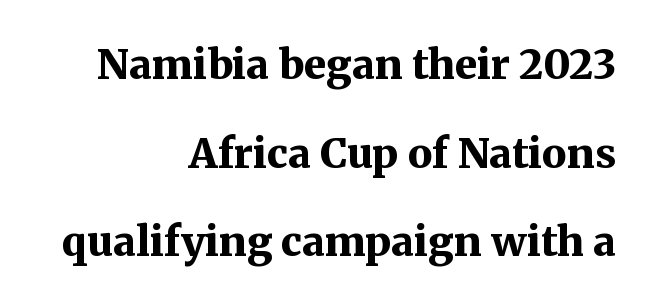
{"serif": "yes", "italic": "no", "bold": "yes", "weight": "bold", "width": "normal", "stroke_contrast": "medium", "x_height": "medium", "monospaced": "no", "underline": "no", "align": "right", "line_spacing": "loose", "line_spacing_ratio": 2.16, "letter_spacing": "normal", "letter_spacing_em": 0.0, "glyph_px": 41}
